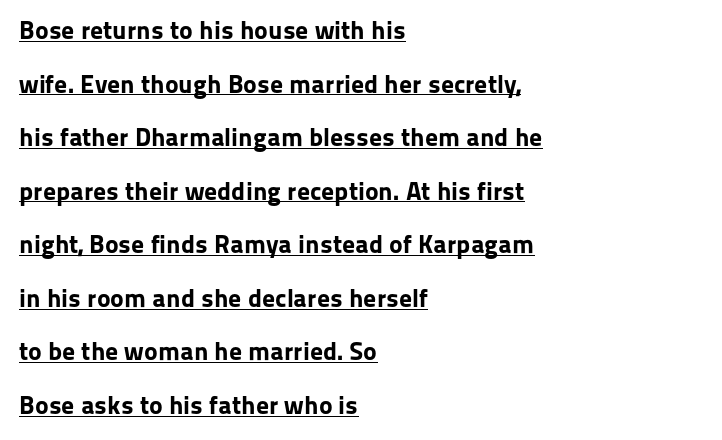
The image shows 26 px bold type, upright; set left-aligned, loose line spacing (2.06x), normal letter spacing, underlined.
